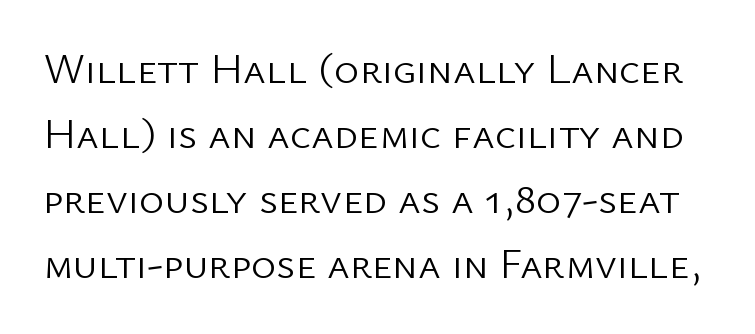
How are the letters spaced? Ordinarily, with no added tracking. These lines are rendered in a variable-pitch font. Descenders hang freely into open space. Is the stroke heavy? The answer is a plain regular-or-lighter. The designer left line spacing at the default.
